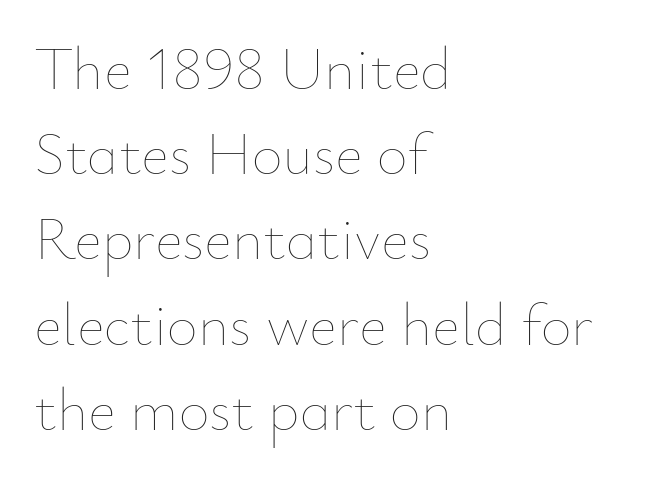
The image shows 60 px thin type, upright; set left-aligned, normal line spacing (1.42x), normal letter spacing, not underlined; low stroke contrast and a small x-height.
